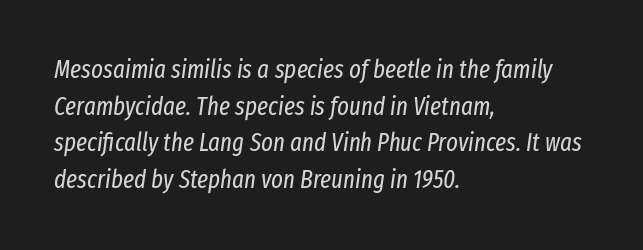
Designer's note — italics engaged. Which margin do the lines hug? The left one — the right edge is uneven. This sample uses plain, unmodified letter spacing. The specimen omits any rule beneath the text block's lines. A quiet, ordinary-to-light weight characterises the typeface.
